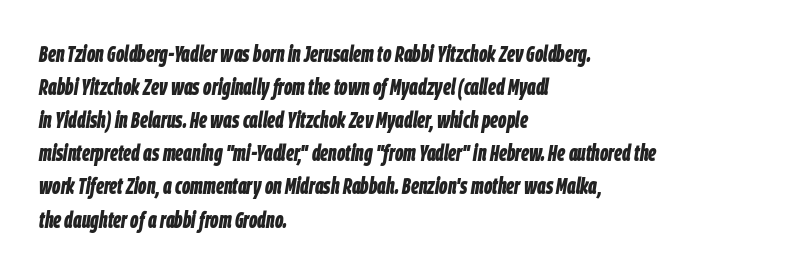
{"italic": "yes", "lean": "right", "slant_degrees": 9, "bold": "yes", "underline": "no", "align": "left", "line_spacing": "normal", "line_spacing_ratio": 1.44, "letter_spacing": "normal", "letter_spacing_em": 0.0, "glyph_px": 23}
